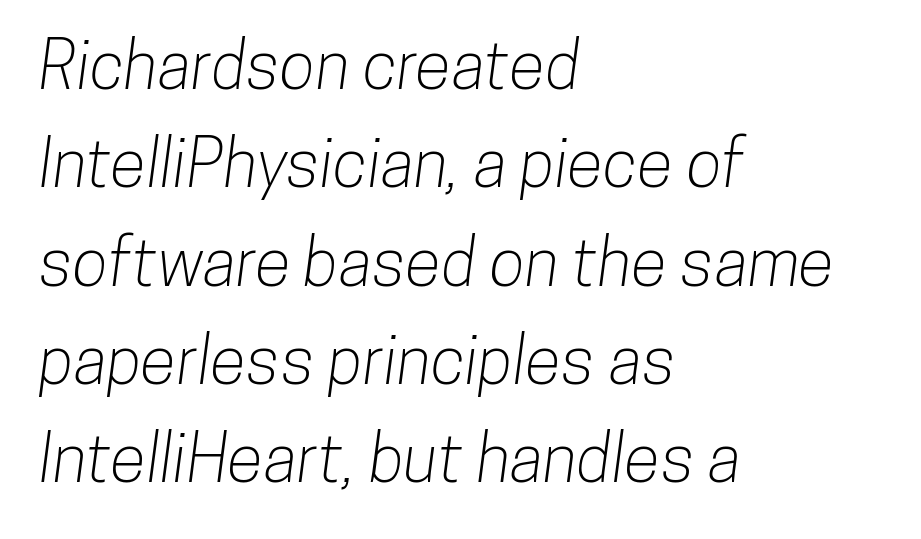
Q: Is the typeface a serif or a sans-serif typeface? A: Sans-serif.
Q: Is the text underlined? A: No.
Q: How is the paragraph aligned? A: Left-aligned.
Q: Is the spacing between letters normal or unusually wide? A: Normal.
Q: Is the spacing between lines tight, normal or loose? A: Normal.
Q: Width (condensed, normal, or wide)? A: Condensed.
Q: Stroke contrast? A: Low.
Q: x-height? A: Medium.
Q: Monospaced? A: No.
